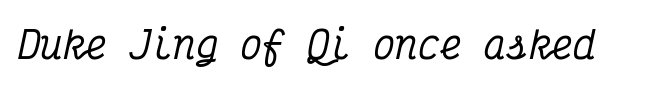
The passage shown is not underscored anywhere. Does the lettering tilt? It does — this is italic. Here the designer chose a console-style face with uniform glyph widths. Are there feet on the stems? There are — it's a serif. Is the letter spacing exaggerated? No — it looks like the ordinary default.
